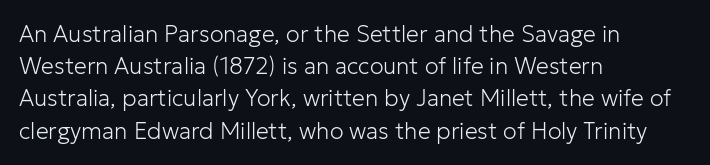
Regarding leading, the lines here are spaced in the standard way. The setting favours the left margin, as ordinary paragraphs usually do. The typeface has the unassuming heft of standard copy or less. The tracking reads as untouched default to a designer's eye. Type without underlining. Vertical strokes here are truly vertical.
